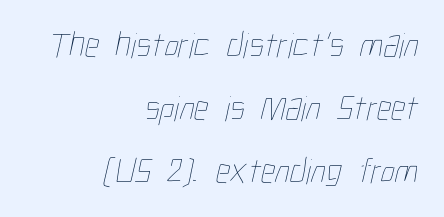
Weight: in the light-to-regular range. This sample has the flowing, uneven cadence of proportional lettering. Check under the words: just untouched page. Look at the tracking — it's just the regular setting, nothing added. Horizontal alignment here is rightward, an uncommon choice for prose.
